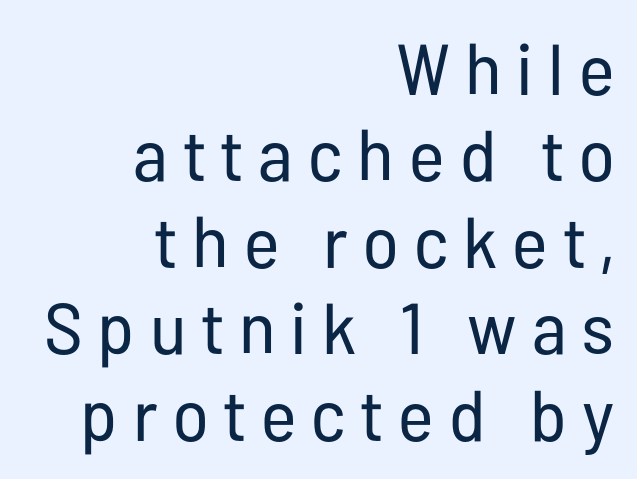
The image shows 72 px regular-weight, condensed sans-serif type, upright; set right-aligned, line spacing 1.2x, unusually wide letter spacing (+0.21 em), not underlined; low stroke contrast and a medium x-height.
